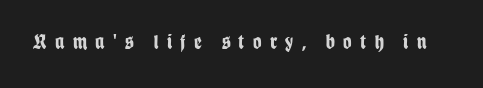
The image shows 21 px bold type, upright; set unusually wide letter spacing (+0.4 em), not underlined.
